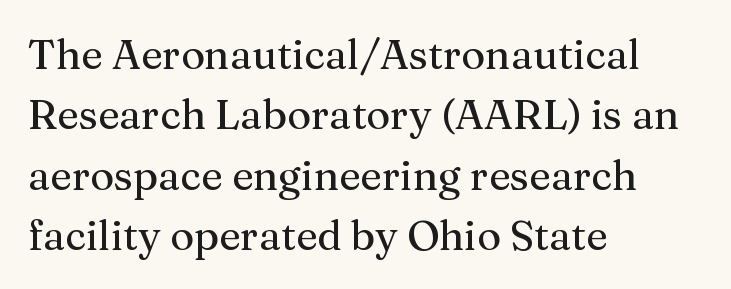
The image shows 41 px serif type, upright; set left-aligned, normal line spacing (1.47x), normal letter spacing, not underlined; medium stroke contrast and a medium x-height.
